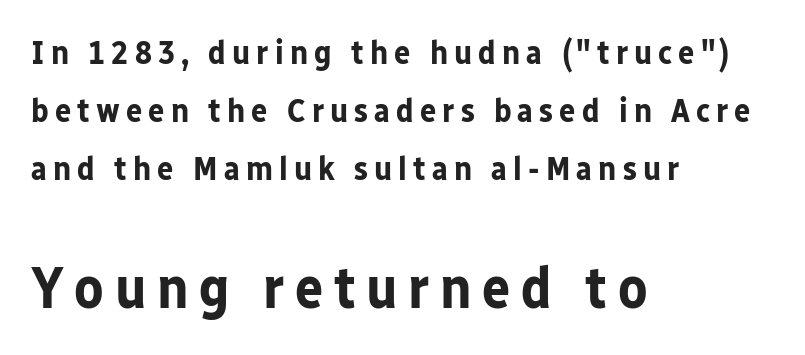
Size hierarchy here favors the trailing block over the leading one. You could not count columns in this text — the font is proportionally spaced. Line beginnings align vertically; line endings do not. The axis of the letterforms is exactly vertical.
